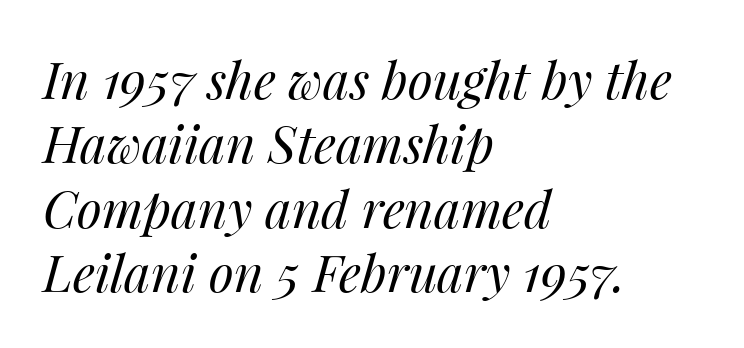
{"italic": "yes", "lean": "right", "slant_degrees": 14, "bold": "no", "weight": "regular", "width": "normal", "stroke_contrast": "medium", "x_height": "medium", "monospaced": "no", "underline": "no", "align": "left", "line_spacing": "normal", "line_spacing_ratio": 1.26, "letter_spacing": "normal", "letter_spacing_em": 0.0, "glyph_px": 51}
